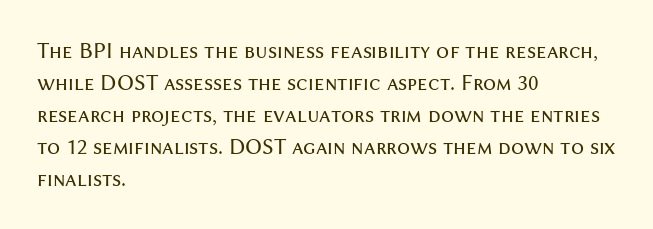
{"italic": "no", "bold": "no", "underline": "no", "align": "left", "line_spacing": "normal", "line_spacing_ratio": 1.39, "letter_spacing": "normal", "letter_spacing_em": 0.0, "glyph_px": 23}
